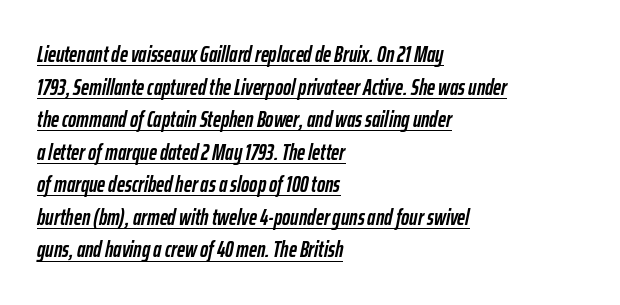
The image shows 22 px bold type, italic (leaning right); set left-aligned, normal line spacing (1.48x), normal letter spacing, underlined.
